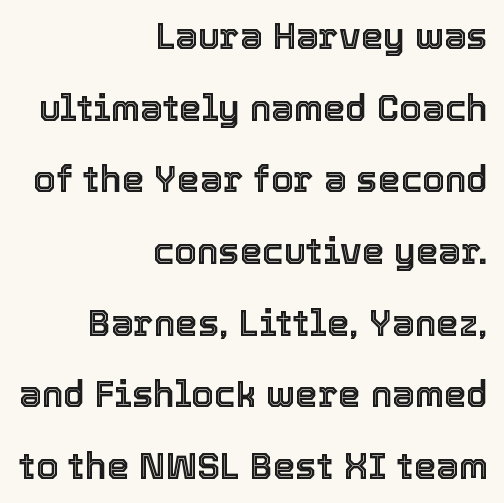
The glyphs are unaccompanied by any horizontal stroke below them. Glyph-to-glyph distance matches everyday printed text. The vertical gap from one line to the next is large. A typesetter would mark this as roman, not italic.
